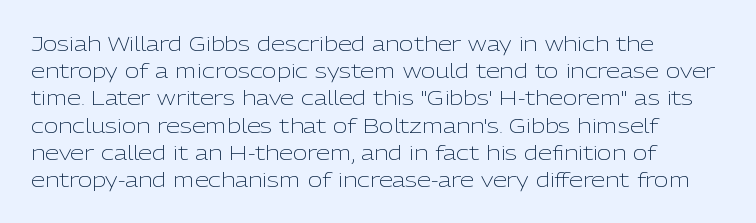
The image shows 20 px text type, upright; set left-aligned, normal line spacing (1.36x), normal letter spacing, not underlined.
